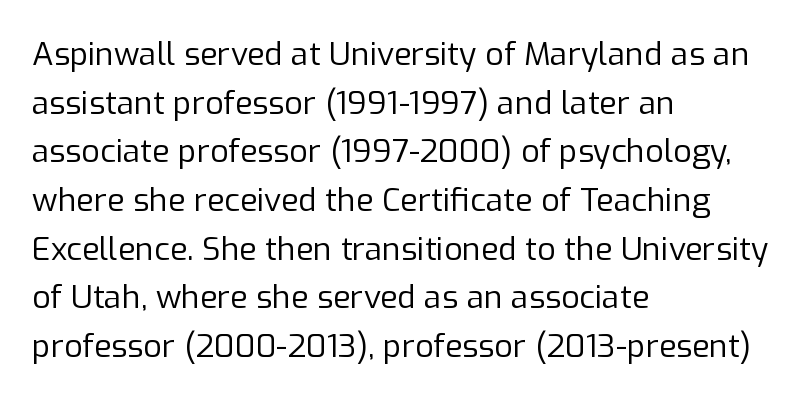
Grotesque or geometric, the face here clearly has no serifs. This is the regular roman posture of the typeface. Tracking value appears to be zero — textbook default spacing. The block of text has a typical density, with ordinary space between rows. The rendering uses natural spacing where letterforms have individual widths. Has an underline been added? It has not.
